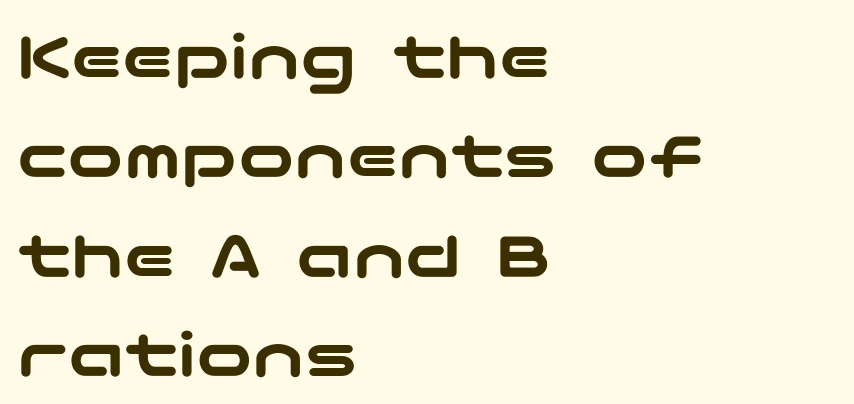
The image shows 70 px wide sans-serif type, upright; set left-aligned, normal line spacing (1.42x), normal letter spacing, not underlined; low stroke contrast and a medium x-height.
